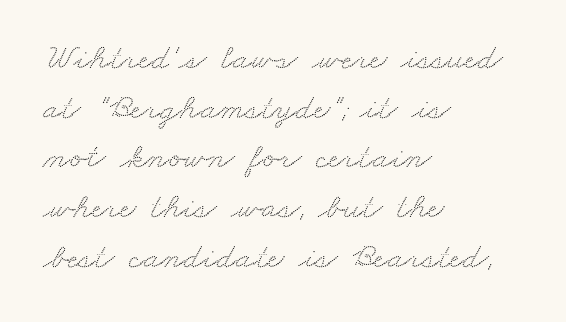
Q: Is the typeface a serif or a sans-serif typeface? A: Serif.
Q: Is the text underlined? A: No.
Q: How is the paragraph aligned? A: Left-aligned.
Q: Is the spacing between letters normal or unusually wide? A: Normal.
Q: Is the spacing between lines tight, normal or loose? A: Normal.
Q: Width (condensed, normal, or wide)? A: Wide.
Q: Stroke contrast? A: Medium.
Q: x-height? A: Small.
Q: Monospaced? A: No.
